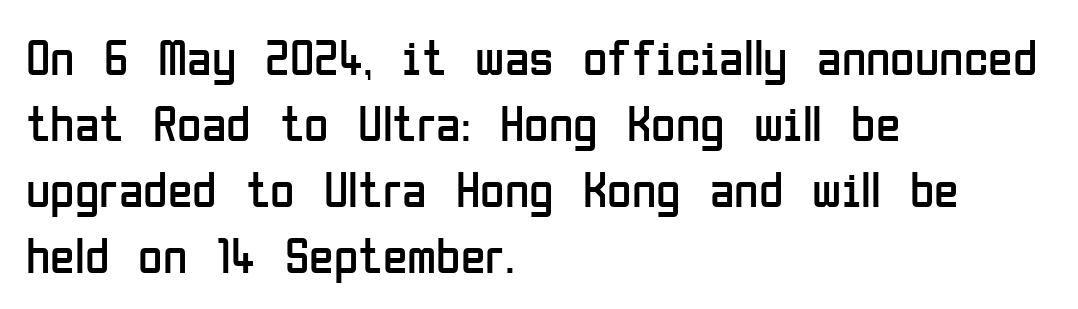
The image shows 50 px regular-weight, condensed sans-serif type, upright; set left-aligned, normal line spacing (1.32x), normal letter spacing, not underlined; low stroke contrast and a medium x-height.
